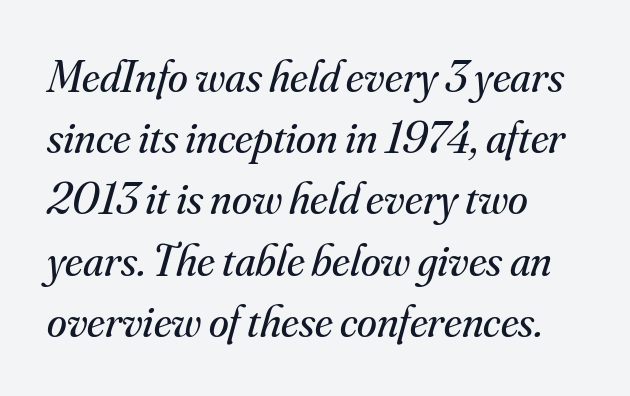
All the whitespace from short lines collects on the right. The passage shown leans; its letterforms are oblique. Each letter's strokes conclude with small projecting serifs. This sample has the flowing, uneven cadence of proportional lettering. No heavy texture on the line: the type isn't bold. Anything drawn beneath the words? Only blank space.
